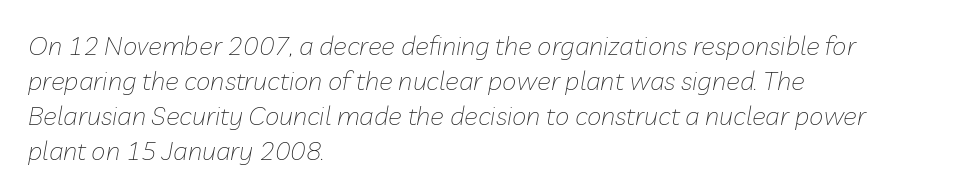
{"italic": "yes", "lean": "right", "slant_degrees": 10, "bold": "no", "underline": "no", "align": "left", "line_spacing": "normal", "line_spacing_ratio": 1.35, "letter_spacing": "normal", "letter_spacing_em": 0.0, "glyph_px": 26}
